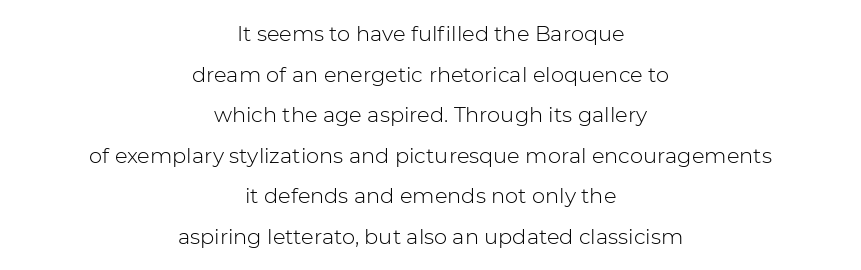
Q: Is the text bold? A: No.
Q: Is the text italic (slanted)? A: No, it is upright.
Q: Is the text underlined? A: No.
Q: How is the paragraph aligned? A: Centered.
Q: Is the spacing between letters normal or unusually wide? A: Normal.
Q: Is the spacing between lines tight, normal or loose? A: Loose.
